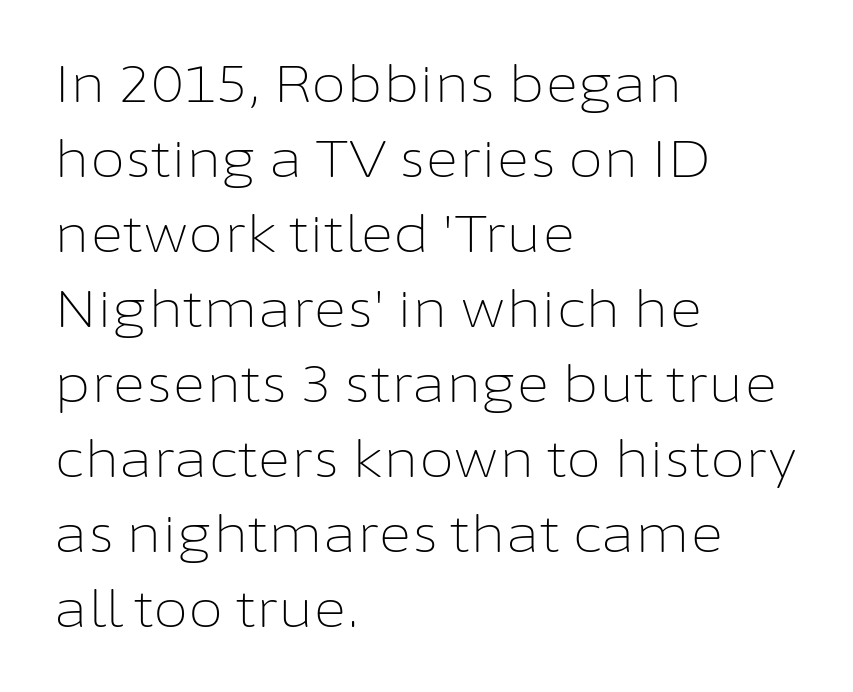
Casual observation: everything's shoved over to the left. Classification — sans serif. Interline gaps are of average width in this sample. Is the type heavy? It reads as light-to-regular instead.
